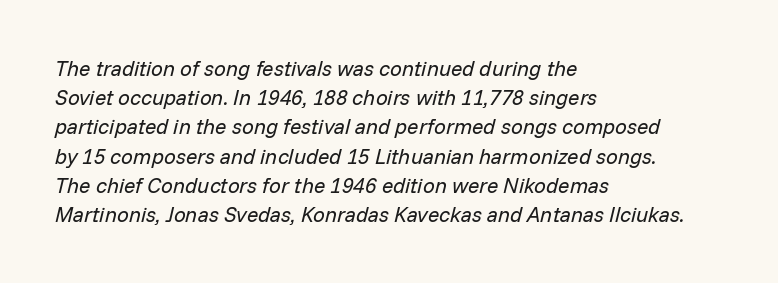
{"italic": "yes", "lean": "right", "slant_degrees": 14, "bold": "no", "underline": "no", "align": "left", "line_spacing": "normal", "line_spacing_ratio": 1.39, "letter_spacing": "normal", "letter_spacing_em": 0.0, "glyph_px": 21}
